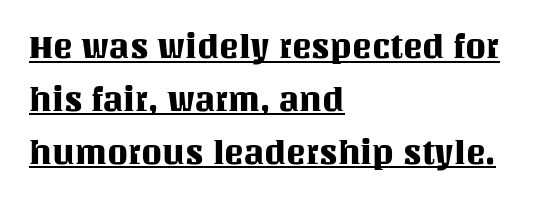
The image shows 33 px text type, upright; set left-aligned, normal line spacing (1.6x), normal letter spacing, underlined; medium stroke contrast and a large x-height.
